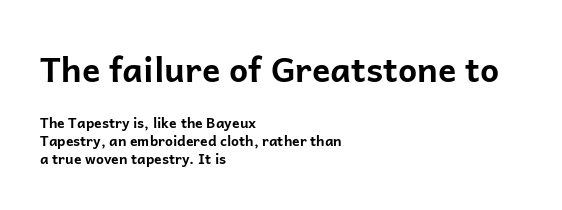
Q: Is the text bold? A: Yes.
Q: Is the text italic (slanted)? A: No, it is upright.
Q: Is the typeface a serif or a sans-serif typeface? A: Sans-serif.
Q: Is the text underlined? A: No.
Q: How is the paragraph aligned? A: Left-aligned.
Q: Is the spacing between letters normal or unusually wide? A: Normal.
Q: Is the spacing between lines tight, normal or loose? A: Normal.
Q: Which block of text is set in a larger size, the first (top) or the second (bottom)? A: The first (top) one.
Q: Width (condensed, normal, or wide)? A: Normal.
Q: Stroke contrast? A: Low.
Q: x-height? A: Medium.
Q: Monospaced? A: No.
